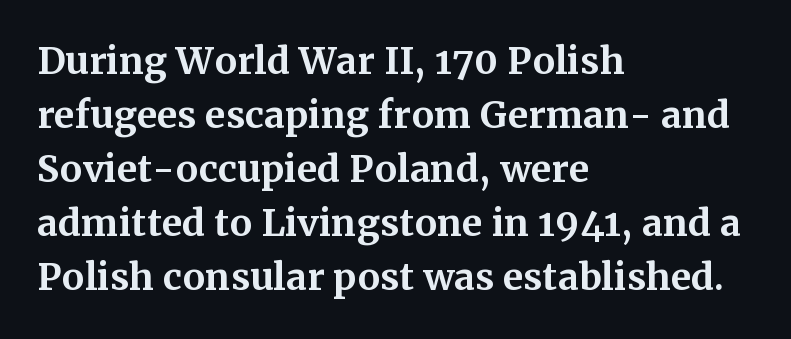
The image shows 37 px bold serif type, upright; set left-aligned, normal line spacing (1.46x), normal letter spacing, not underlined; medium stroke contrast and a medium x-height.
